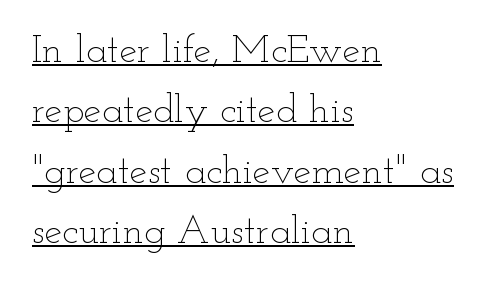
{"italic": "no", "bold": "no", "weight": "thin", "width": "wide", "stroke_contrast": "low", "x_height": "small", "monospaced": "no", "underline": "yes", "align": "left", "line_spacing": "normal", "line_spacing_ratio": 1.51, "letter_spacing": "normal", "letter_spacing_em": 0.0, "glyph_px": 40}
